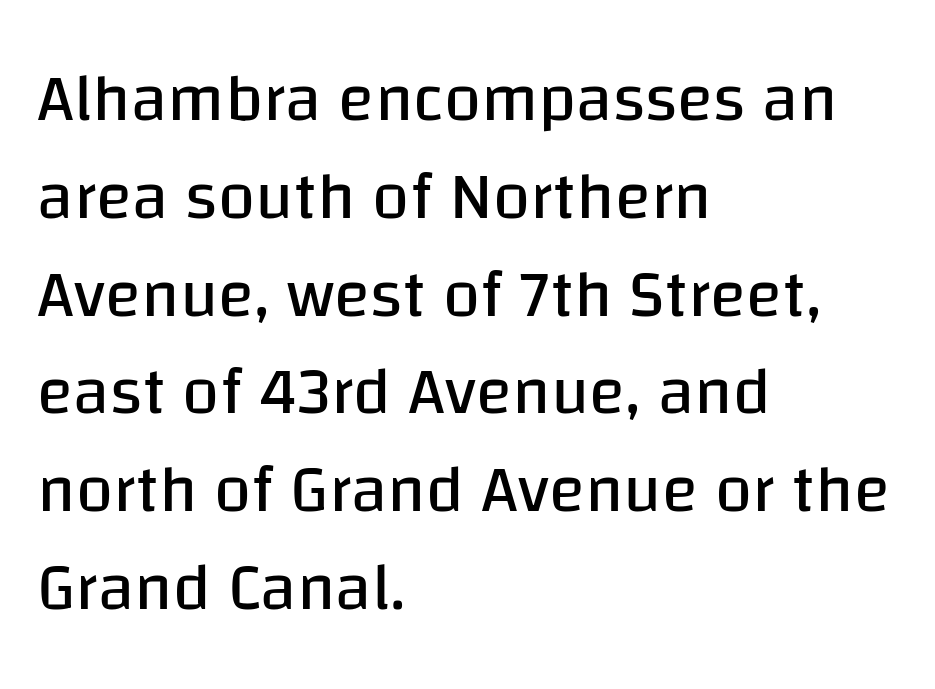
{"serif": "no", "italic": "no", "bold": "no", "weight": "regular", "width": "normal", "stroke_contrast": "low", "x_height": "large", "monospaced": "no", "underline": "no", "align": "left", "line_spacing": "normal", "line_spacing_ratio": 1.46, "letter_spacing": "normal", "letter_spacing_em": 0.0, "glyph_px": 67}
